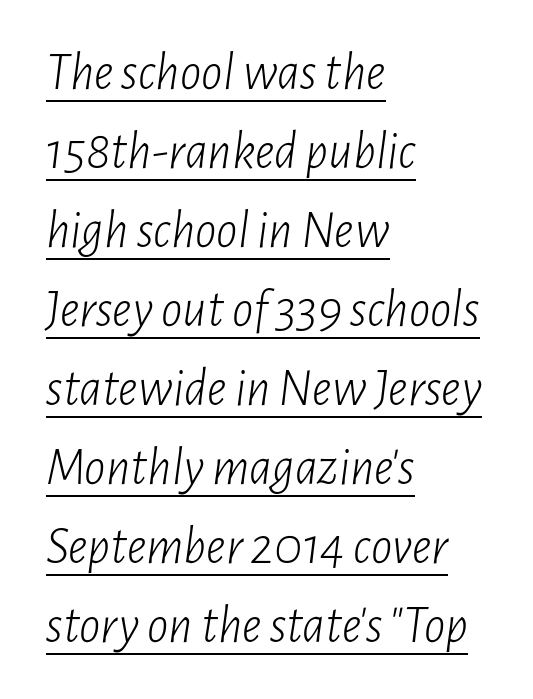
Here the designer chose a conventional face with non-uniform glyph widths. Left-aligned paragraph, ragged on the right. You can see a thin bar hugging the bottom of the glyphs. In terms of leading, this rendering sits right in the middle. In terms of posture, this sample is oblique. Nobody touched the tracking dial on this one.
